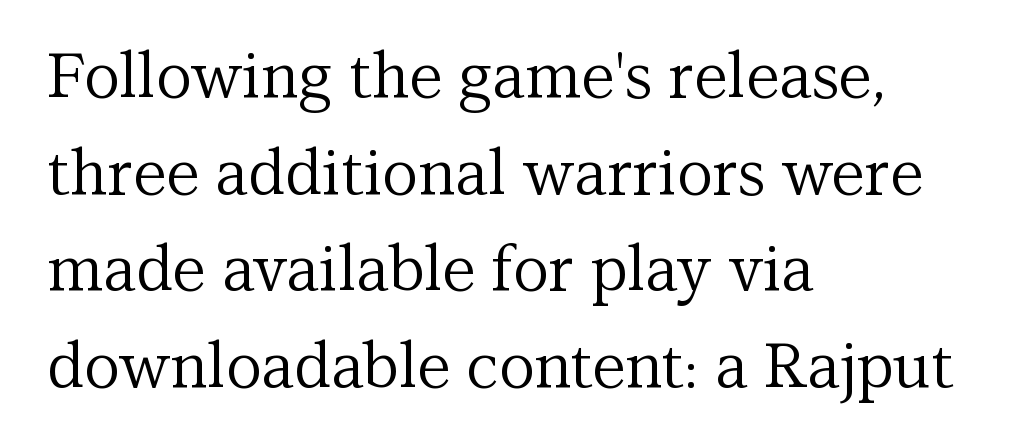
Q: Is the text bold? A: No.
Q: Is the text italic (slanted)? A: No, it is upright.
Q: Is the typeface a serif or a sans-serif typeface? A: Serif.
Q: Is the text underlined? A: No.
Q: How is the paragraph aligned? A: Left-aligned.
Q: Is the spacing between letters normal or unusually wide? A: Normal.
Q: Is the spacing between lines tight, normal or loose? A: Normal.
Q: Width (condensed, normal, or wide)? A: Normal.
Q: Stroke contrast? A: Medium.
Q: x-height? A: Medium.
Q: Monospaced? A: No.
